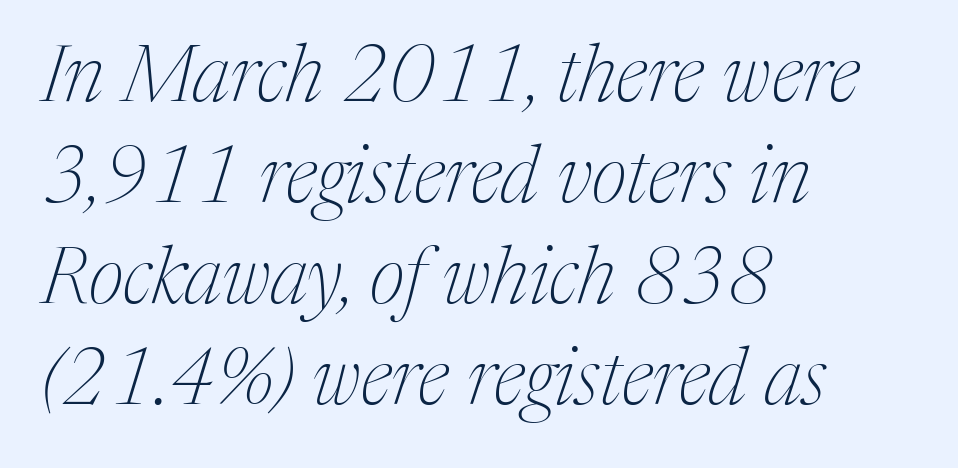
{"serif": "yes", "italic": "yes", "lean": "right", "slant_degrees": 17, "bold": "no", "weight": "thin", "width": "normal", "stroke_contrast": "medium", "x_height": "medium", "monospaced": "no", "underline": "no", "align": "left", "line_spacing": "normal", "line_spacing_ratio": 1.28, "letter_spacing": "normal", "letter_spacing_em": 0.0, "glyph_px": 79}
